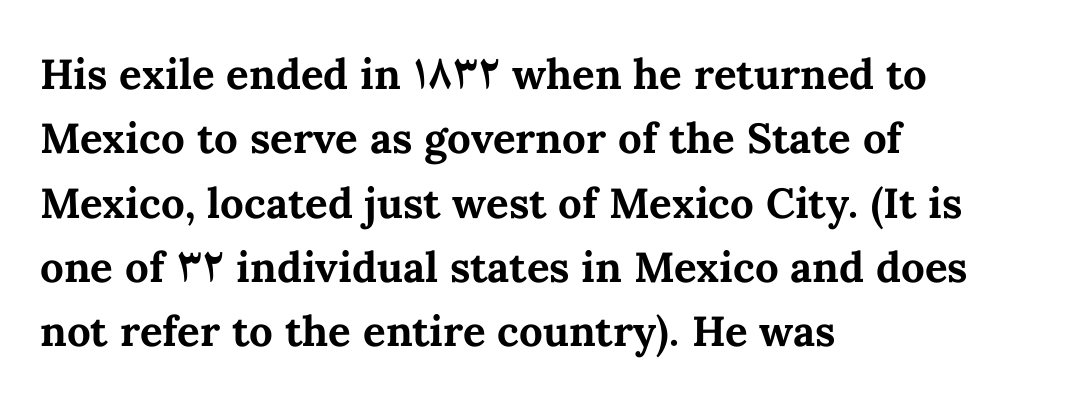
Q: Is the text bold? A: Yes.
Q: Is the text italic (slanted)? A: No, it is upright.
Q: Is the text underlined? A: No.
Q: How is the paragraph aligned? A: Left-aligned.
Q: Is the spacing between letters normal or unusually wide? A: Normal.
Q: Is the spacing between lines tight, normal or loose? A: Normal.
Q: Width (condensed, normal, or wide)? A: Normal.
Q: Stroke contrast? A: Medium.
Q: x-height? A: Medium.
Q: Monospaced? A: No.
